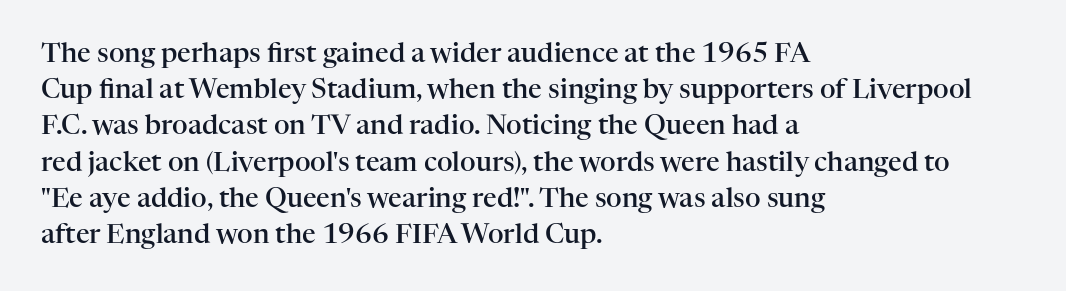
The image shows 27 px text type, upright; set left-aligned, normal line spacing (1.34x), normal letter spacing, not underlined.
